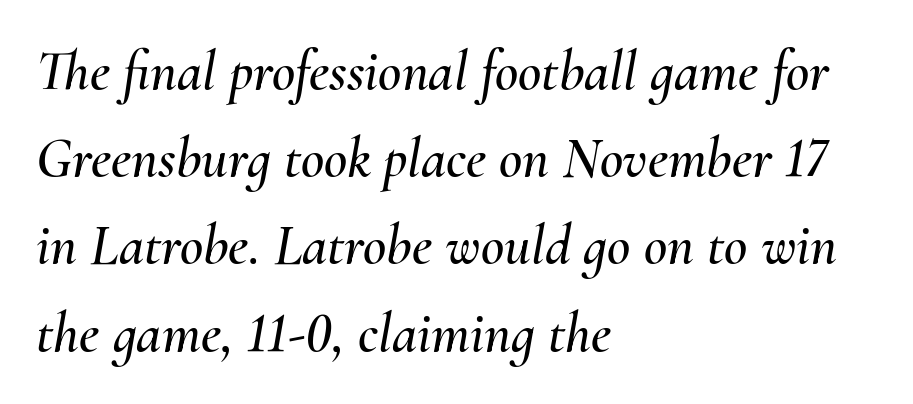
Q: Is the text italic (slanted)? A: Yes, it leans right by about 10 degrees.
Q: Is the text underlined? A: No.
Q: How is the paragraph aligned? A: Left-aligned.
Q: Is the spacing between letters normal or unusually wide? A: Normal.
Q: Is the spacing between lines tight, normal or loose? A: Normal.
Q: Width (condensed, normal, or wide)? A: Normal.
Q: Stroke contrast? A: Medium.
Q: x-height? A: Small.
Q: Monospaced? A: No.
